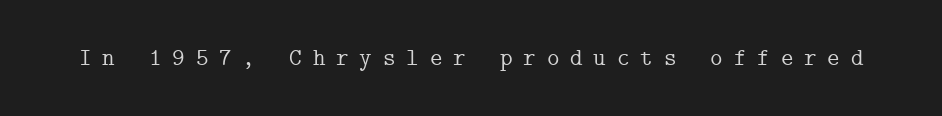
Honestly, there is no underline to notice here at all. Italic: no, the glyphs are upright roman. The gaps between neighbouring characters are conspicuously large.
